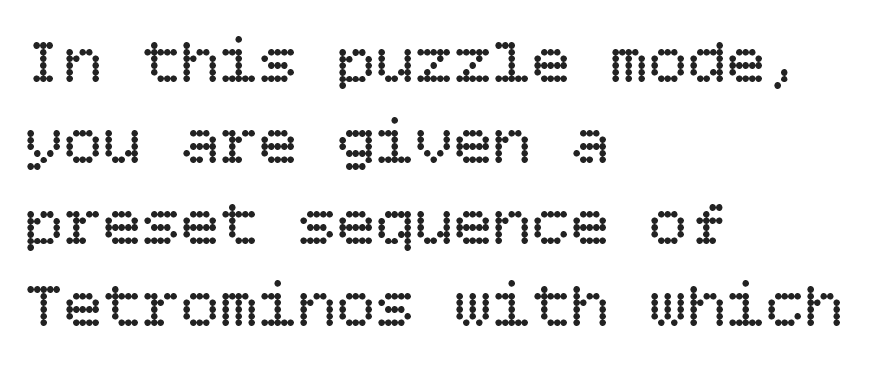
The image shows 65 px regular-weight type, upright; set left-aligned, normal line spacing (1.25x), normal letter spacing, not underlined; low stroke contrast and a large x-height.
